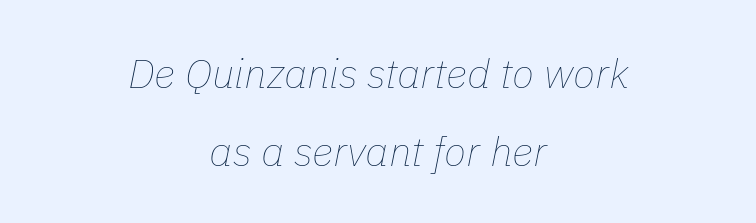
Type without underlining. No heavy texture on the line: the type isn't bold. Quick note: interline space is abundant. The letters are slanted; this is an italic face.
